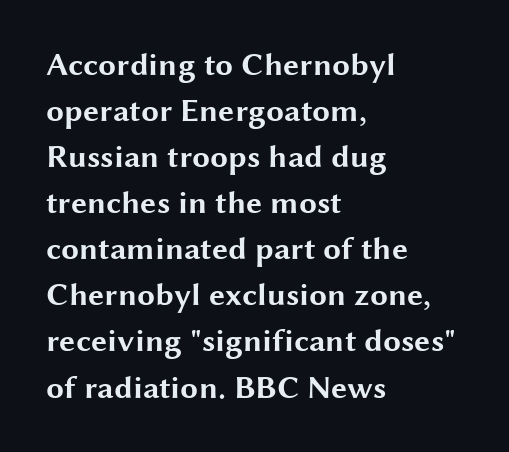
{"serif": "no", "italic": "no", "bold": "yes", "weight": "bold", "width": "wide", "stroke_contrast": "medium", "x_height": "medium", "monospaced": "no", "underline": "no", "align": "left", "line_spacing": "normal", "line_spacing_ratio": 1.44, "letter_spacing": "normal", "letter_spacing_em": 0.0, "glyph_px": 32}
